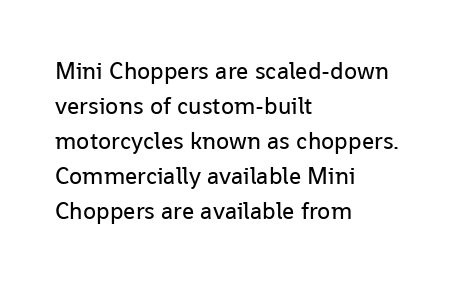
{"italic": "no", "bold": "no", "underline": "no", "align": "left", "line_spacing": "normal", "line_spacing_ratio": 1.46, "letter_spacing": "normal", "letter_spacing_em": 0.0, "glyph_px": 24}
